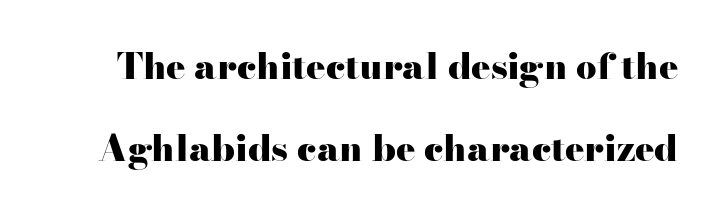
{"serif": "yes", "italic": "no", "bold": "yes", "weight": "heavy", "width": "wide", "stroke_contrast": "high", "x_height": "small", "monospaced": "no", "underline": "no", "line_spacing": "loose", "line_spacing_ratio": 2.29, "letter_spacing": "normal", "letter_spacing_em": 0.0, "glyph_px": 36}
